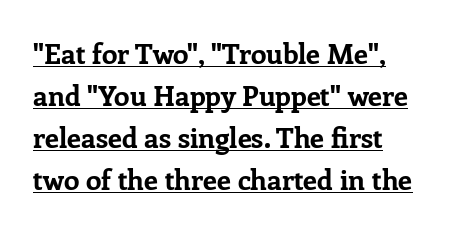
Q: Is the text bold? A: Yes.
Q: Is the text italic (slanted)? A: No, it is upright.
Q: Is the typeface a serif or a sans-serif typeface? A: Serif.
Q: Is the text underlined? A: Yes.
Q: Is the spacing between letters normal or unusually wide? A: Normal.
Q: Is the spacing between lines tight, normal or loose? A: Normal.
Q: Width (condensed, normal, or wide)? A: Normal.
Q: Stroke contrast? A: Low.
Q: x-height? A: Medium.
Q: Monospaced? A: No.
